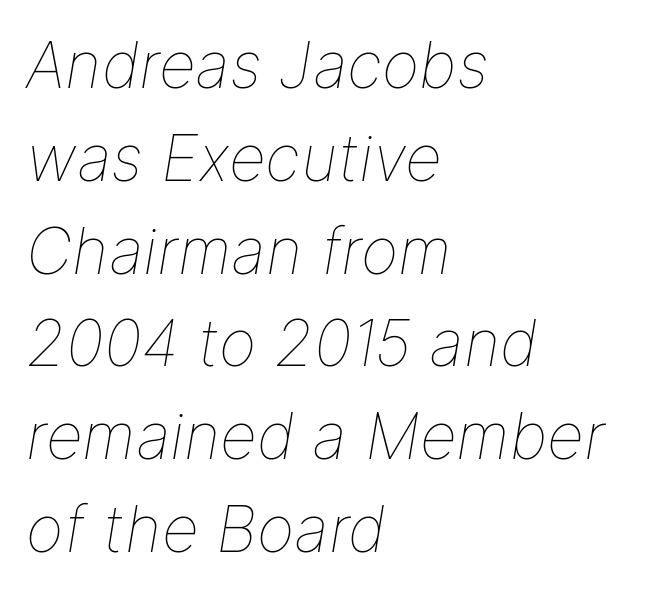
Q: Is the text bold? A: No.
Q: Is the text italic (slanted)? A: Yes, it leans right by about 9 degrees.
Q: Is the text underlined? A: No.
Q: How is the paragraph aligned? A: Left-aligned.
Q: Is the spacing between letters normal or unusually wide? A: Normal.
Q: Is the spacing between lines tight, normal or loose? A: Normal.
Q: Width (condensed, normal, or wide)? A: Normal.
Q: Stroke contrast? A: Low.
Q: x-height? A: Medium.
Q: Monospaced? A: No.
